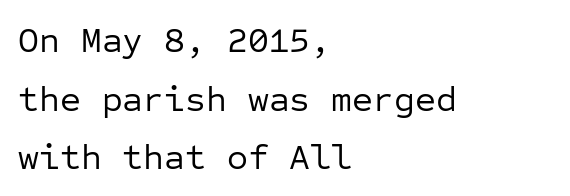
Q: Is the text bold? A: No.
Q: Is the text italic (slanted)? A: No, it is upright.
Q: Is the typeface a serif or a sans-serif typeface? A: Sans-serif.
Q: Is the text underlined? A: No.
Q: How is the paragraph aligned? A: Left-aligned.
Q: Is the spacing between letters normal or unusually wide? A: Normal.
Q: Is the spacing between lines tight, normal or loose? A: Normal.
Q: Width (condensed, normal, or wide)? A: Normal.
Q: Stroke contrast? A: Low.
Q: x-height? A: Medium.
Q: Monospaced? A: Yes.
